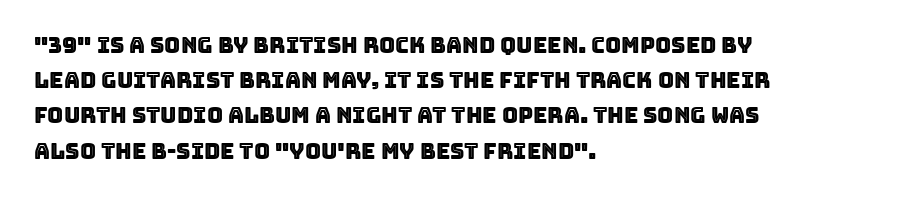
The face used here is rendered with its standard letterfit. A bare baseline throughout the passage. The compositor pushed each line to the left boundary. Regarding leading, the lines here are spaced in the standard way.
